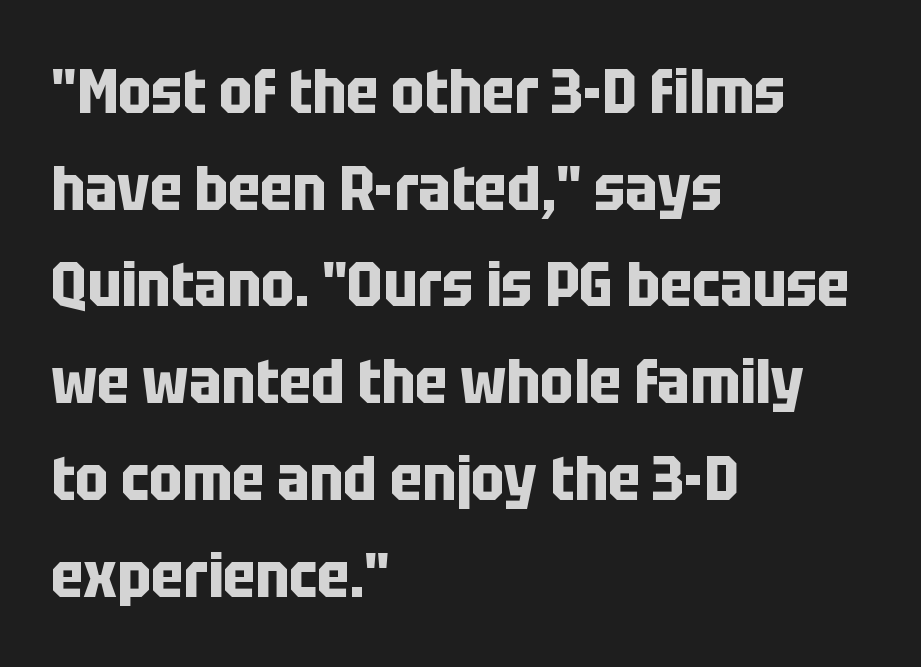
Q: Is the text bold? A: Yes.
Q: Is the text italic (slanted)? A: No, it is upright.
Q: Is the typeface a serif or a sans-serif typeface? A: Sans-serif.
Q: Is the text underlined? A: No.
Q: How is the paragraph aligned? A: Left-aligned.
Q: Is the spacing between letters normal or unusually wide? A: Normal.
Q: Is the spacing between lines tight, normal or loose? A: Normal.
Q: Width (condensed, normal, or wide)? A: Condensed.
Q: Stroke contrast? A: Low.
Q: x-height? A: Large.
Q: Monospaced? A: No.
